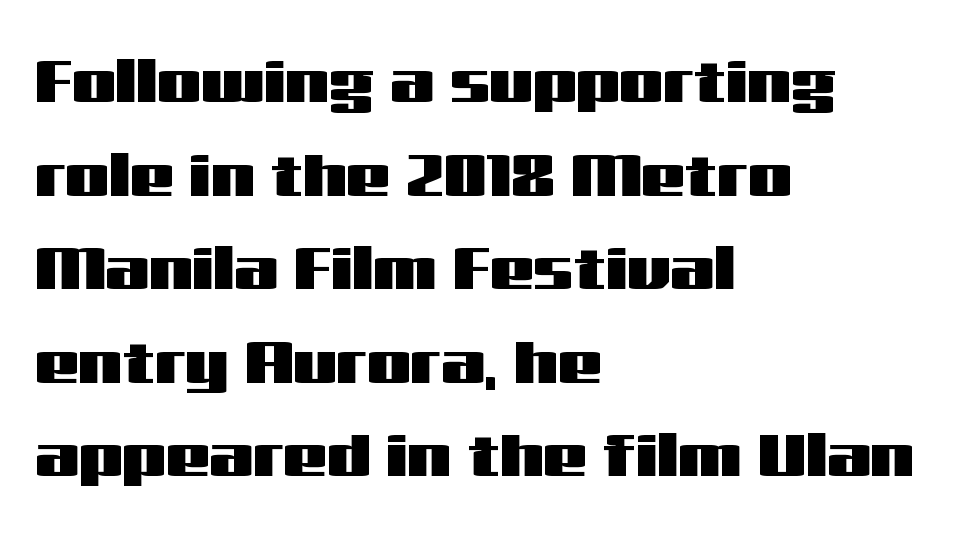
Q: Is the text italic (slanted)? A: No, it is upright.
Q: Is the typeface a serif or a sans-serif typeface? A: Sans-serif.
Q: Is the text underlined? A: No.
Q: How is the paragraph aligned? A: Left-aligned.
Q: Is the spacing between letters normal or unusually wide? A: Normal.
Q: Is the spacing between lines tight, normal or loose? A: Normal.
Q: Width (condensed, normal, or wide)? A: Wide.
Q: Stroke contrast? A: Medium.
Q: x-height? A: Medium.
Q: Monospaced? A: No.
